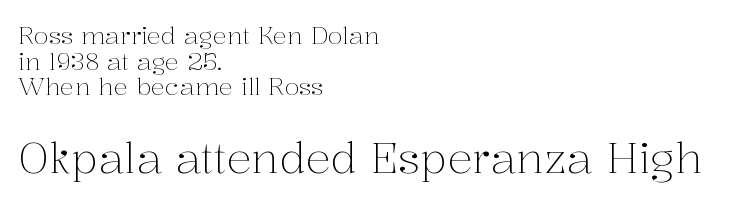
Does the bottom block carry the larger type? Yes, it does. Is this a fixed-width face? No — the glyphs have proportional, varying widths. Are there feet on the stems? There are — it's a serif. Casual observation: everything's shoved over to the left. Posture: straight, roman, zero tilt.
